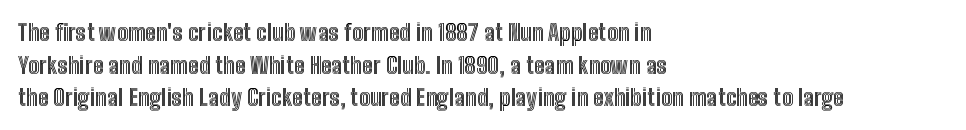
{"italic": "no", "underline": "no", "align": "left", "line_spacing": "normal", "line_spacing_ratio": 1.42, "letter_spacing": "normal", "letter_spacing_em": 0.0, "glyph_px": 23}
